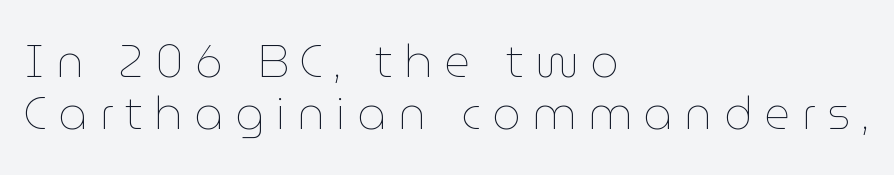
{"italic": "no", "bold": "no", "weight": "thin", "width": "normal", "stroke_contrast": "low", "x_height": "medium", "monospaced": "no", "underline": "no", "align": "left", "line_spacing": "tight", "line_spacing_ratio": 1.15, "letter_spacing": "wide", "letter_spacing_em": 0.26, "glyph_px": 45}
